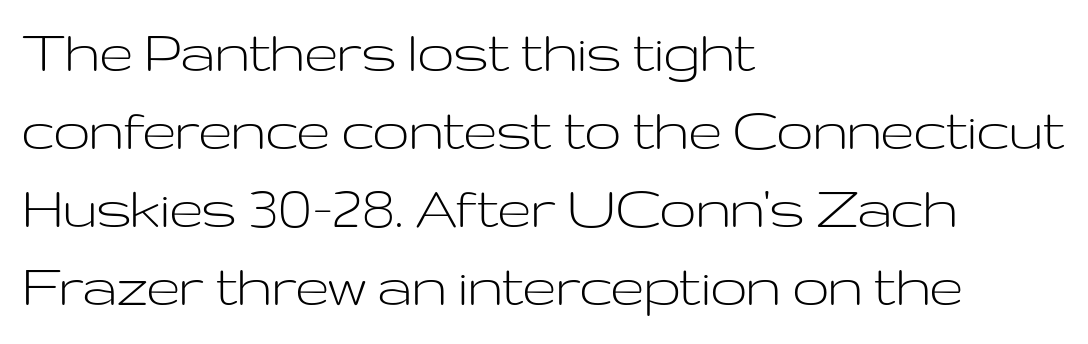
Q: Is the text bold? A: No.
Q: Is the text italic (slanted)? A: No, it is upright.
Q: Is the typeface a serif or a sans-serif typeface? A: Sans-serif.
Q: Is the text underlined? A: No.
Q: How is the paragraph aligned? A: Left-aligned.
Q: Is the spacing between letters normal or unusually wide? A: Normal.
Q: Width (condensed, normal, or wide)? A: Wide.
Q: Stroke contrast? A: Low.
Q: x-height? A: Medium.
Q: Monospaced? A: No.
